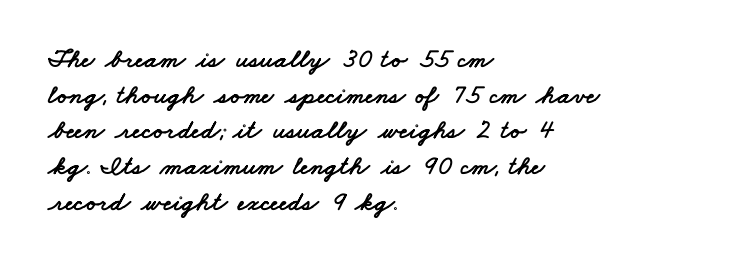
{"underline": "no", "align": "left", "line_spacing": "normal", "line_spacing_ratio": 1.32, "letter_spacing": "normal", "letter_spacing_em": 0.0, "glyph_px": 27}
